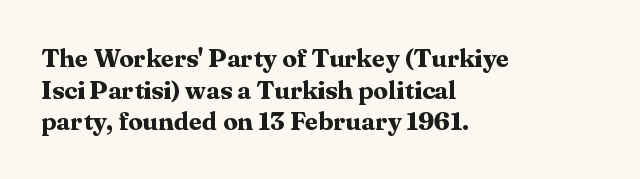
Q: Is the text bold? A: Yes.
Q: Is the text italic (slanted)? A: No, it is upright.
Q: Is the text underlined? A: No.
Q: How is the paragraph aligned? A: Left-aligned.
Q: Is the spacing between letters normal or unusually wide? A: Normal.
